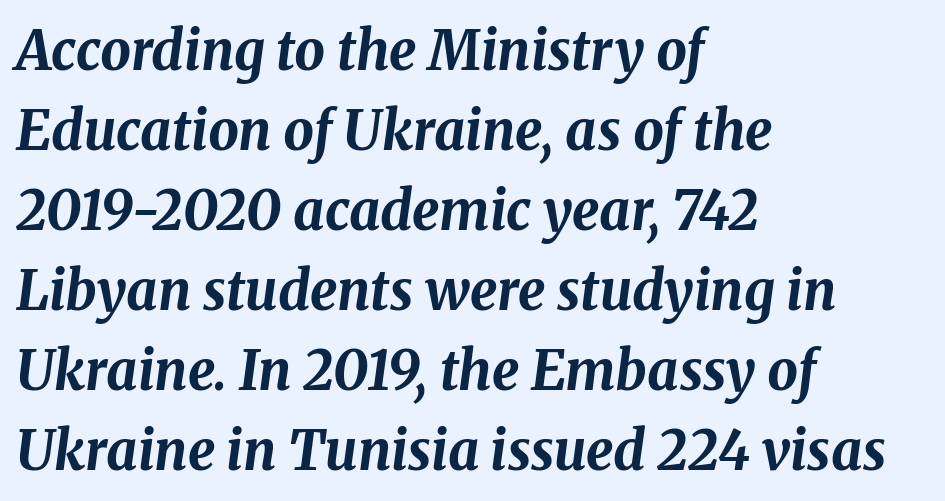
{"italic": "yes", "lean": "right", "slant_degrees": 8, "bold": "yes", "weight": "bold", "width": "normal", "stroke_contrast": "medium", "x_height": "medium", "monospaced": "no", "underline": "no", "align": "left", "line_spacing": "normal", "line_spacing_ratio": 1.48, "letter_spacing": "normal", "letter_spacing_em": 0.0, "glyph_px": 54}
